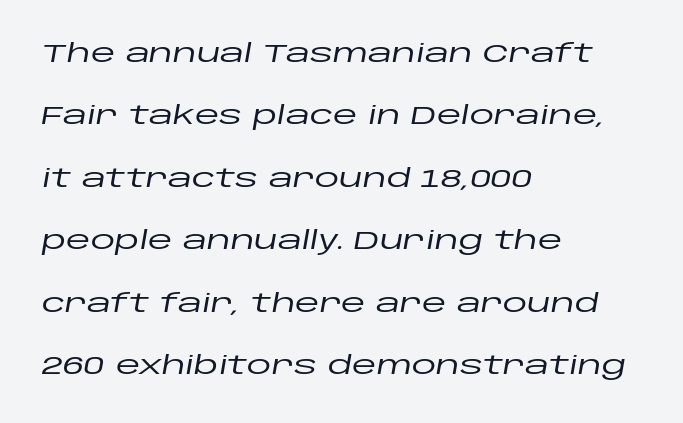
Q: Is the text italic (slanted)? A: Yes, it leans right by about 10 degrees.
Q: Is the text underlined? A: No.
Q: How is the paragraph aligned? A: Left-aligned.
Q: Is the spacing between letters normal or unusually wide? A: Normal.
Q: Is the spacing between lines tight, normal or loose? A: Loose.
